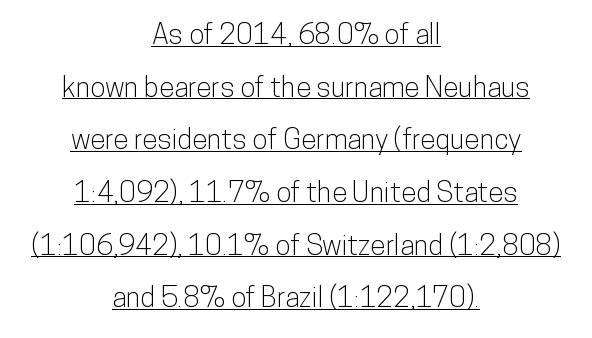
{"serif": "no", "italic": "no", "width": "condensed", "stroke_contrast": "low", "x_height": "medium", "monospaced": "no", "underline": "yes", "align": "center", "line_spacing_ratio": 1.88, "letter_spacing": "normal", "letter_spacing_em": 0.0, "glyph_px": 28}
